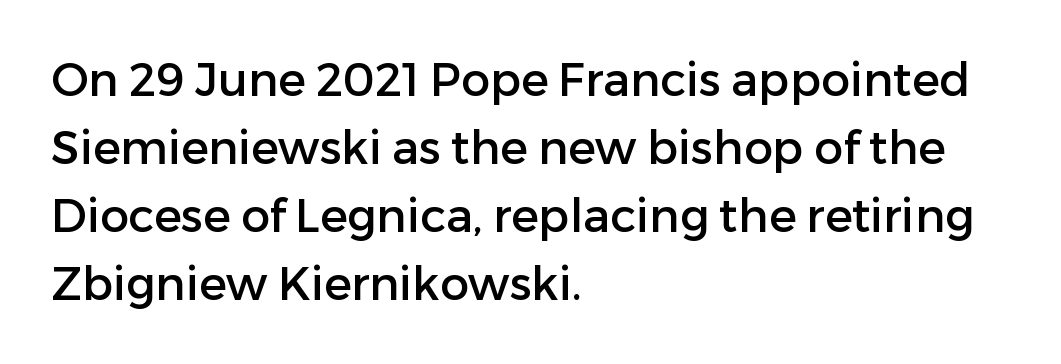
The image shows 46 px sans-serif type, upright; set left-aligned, normal line spacing (1.48x), normal letter spacing, not underlined; low stroke contrast and a medium x-height.
